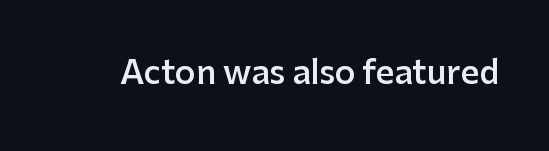
The image shows 32 px semibold sans-serif type, upright; set normal letter spacing, not underlined; low stroke contrast and a medium x-height.
